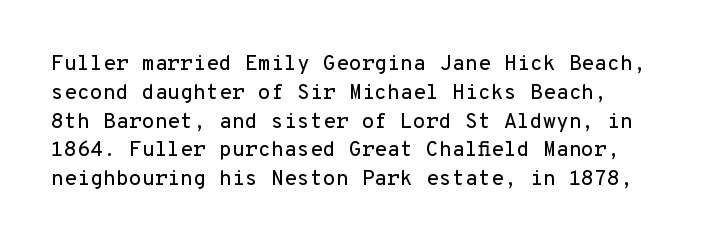
Q: Is the text italic (slanted)? A: No, it is upright.
Q: Is the text underlined? A: No.
Q: Is the spacing between letters normal or unusually wide? A: Normal.
Q: Is the spacing between lines tight, normal or loose? A: Normal.
